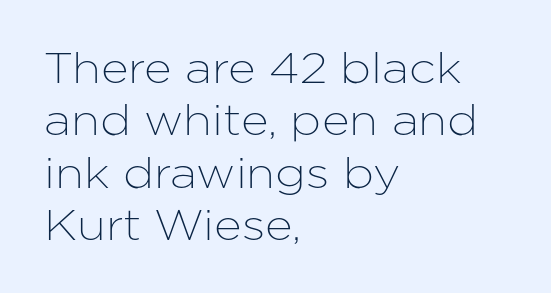
Q: Is the text italic (slanted)? A: No, it is upright.
Q: Is the typeface a serif or a sans-serif typeface? A: Sans-serif.
Q: Is the text underlined? A: No.
Q: How is the paragraph aligned? A: Left-aligned.
Q: Is the spacing between letters normal or unusually wide? A: Normal.
Q: Width (condensed, normal, or wide)? A: Normal.
Q: Stroke contrast? A: Low.
Q: x-height? A: Medium.
Q: Monospaced? A: No.
